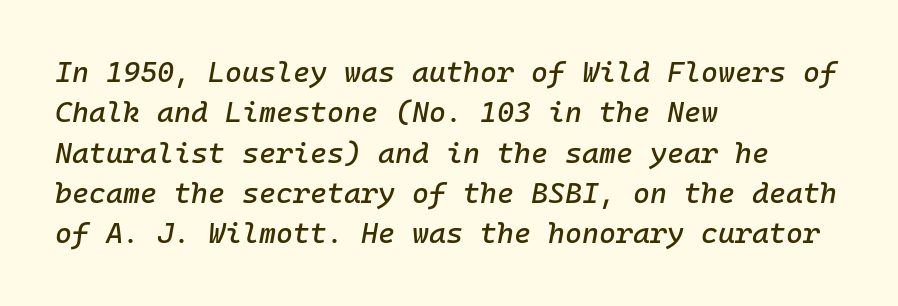
Looks like terminal output: every glyph gets an equal slot. Just letters on the line, the space beneath them empty. In CSS terms this would be text-align: left. In terms of leading, this rendering sits right in the middle. If you drew a line through each stem, it would be angled.
